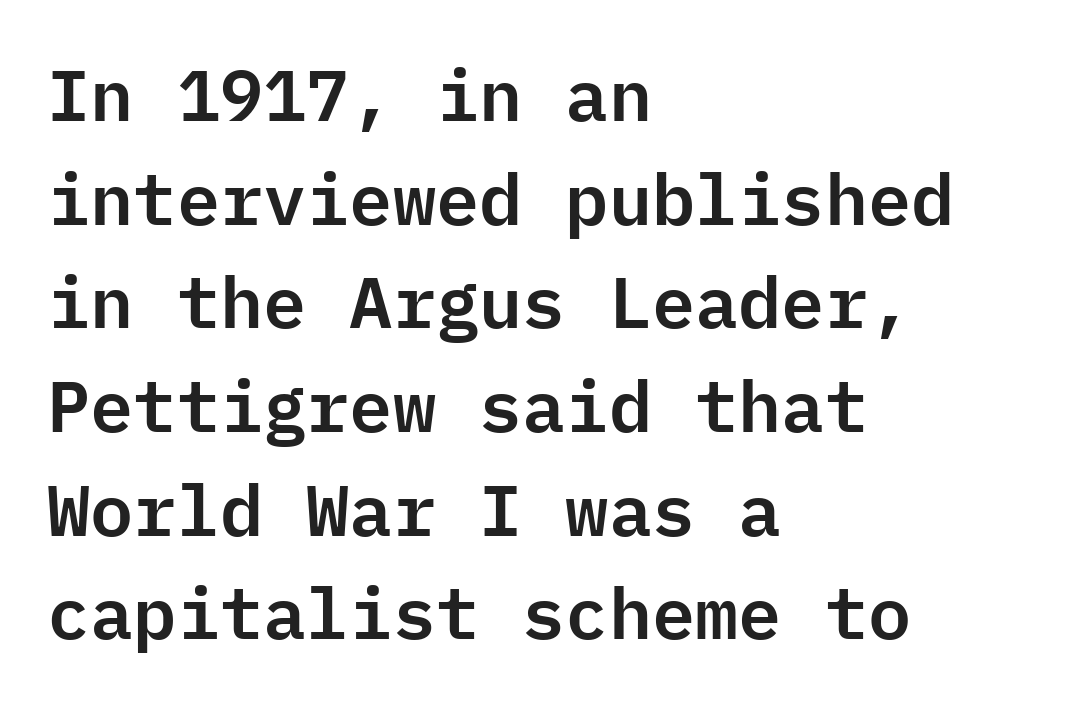
The image shows 72 px sans-serif type, upright, monospaced; set left-aligned, normal line spacing (1.44x), normal letter spacing, not underlined; low stroke contrast and a medium x-height.
